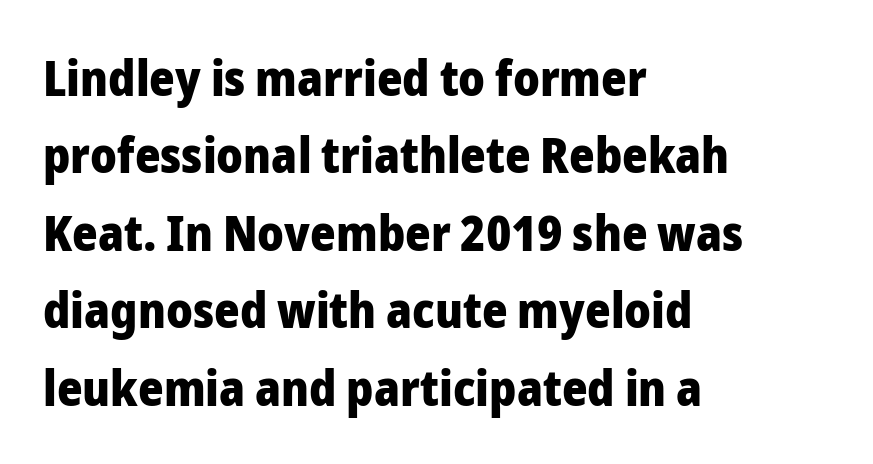
Q: Is the text bold? A: Yes.
Q: Is the text italic (slanted)? A: No, it is upright.
Q: Is the typeface a serif or a sans-serif typeface? A: Sans-serif.
Q: Is the text underlined? A: No.
Q: How is the paragraph aligned? A: Left-aligned.
Q: Is the spacing between letters normal or unusually wide? A: Normal.
Q: Is the spacing between lines tight, normal or loose? A: Normal.
Q: Width (condensed, normal, or wide)? A: Normal.
Q: Stroke contrast? A: Low.
Q: x-height? A: Medium.
Q: Monospaced? A: No.
